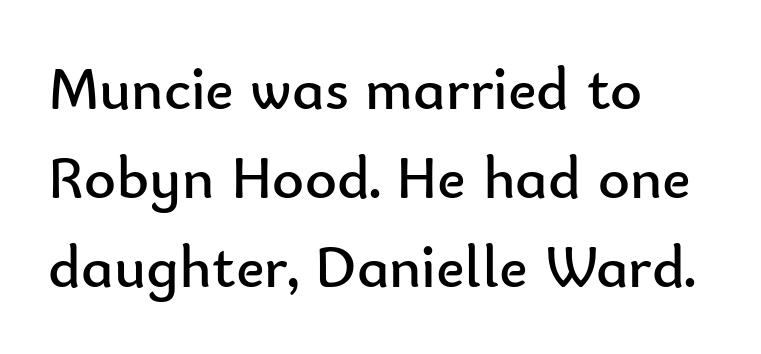
The image shows 61 px regular-weight sans-serif type, upright; set left-aligned, normal line spacing (1.46x), normal letter spacing, not underlined; low stroke contrast and a small x-height.
